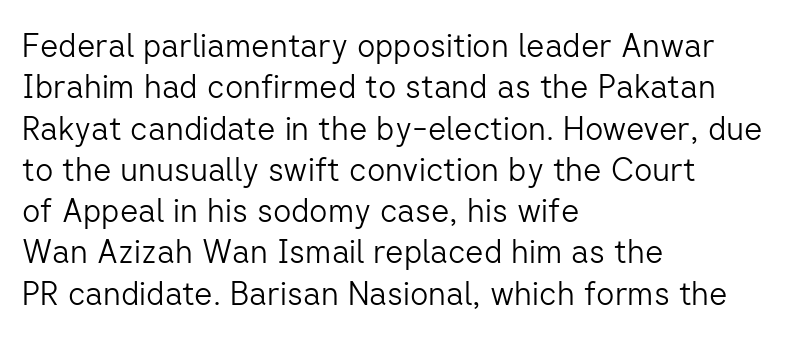
{"serif": "no", "italic": "no", "bold": "no", "weight": "light", "width": "normal", "stroke_contrast": "low", "x_height": "medium", "monospaced": "no", "underline": "no", "align": "left", "line_spacing": "normal", "line_spacing_ratio": 1.29, "letter_spacing": "normal", "letter_spacing_em": 0.0, "glyph_px": 32}
